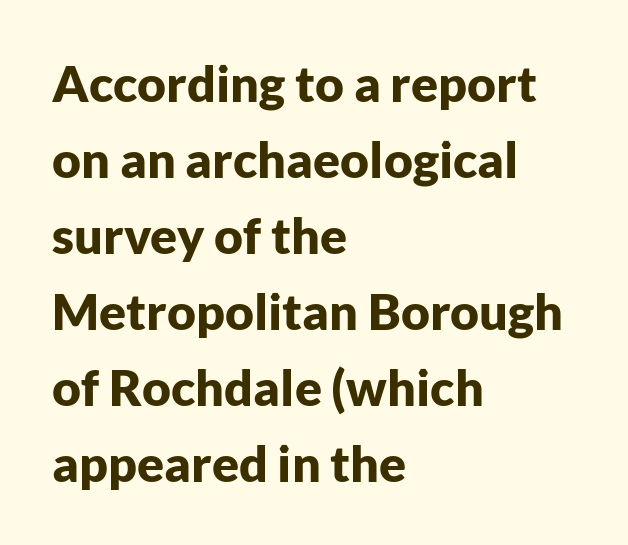
The image shows 50 px bold sans-serif type, upright; set left-aligned, normal line spacing (1.52x), normal letter spacing, not underlined; low stroke contrast and a medium x-height.
